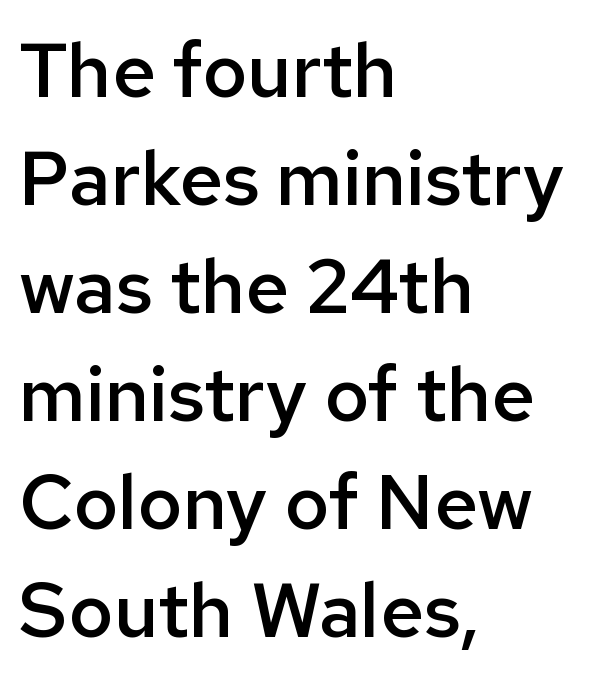
Its strokes are somewhat broadened, the hallmark of semibold type. The glyphs are unaccompanied by any horizontal stroke below them. This is the regular roman posture of the typeface. Is this a fixed-width face? No — the glyphs have proportional, varying widths.
